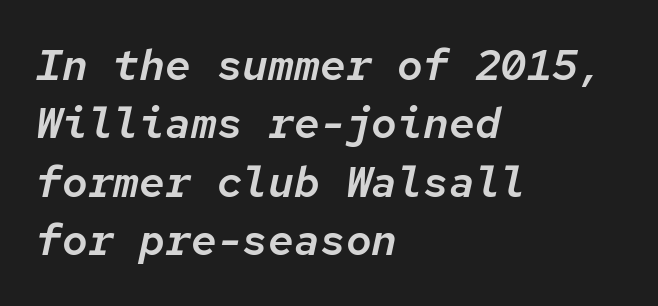
The image shows 43 px text type, italic (leaning right), monospaced; set left-aligned, normal line spacing (1.36x), normal letter spacing, not underlined; low stroke contrast and a medium x-height.
